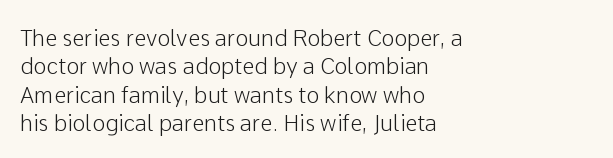
The image shows 22 px text type, upright; set left-aligned, normal line spacing (1.29x), normal letter spacing, not underlined.
